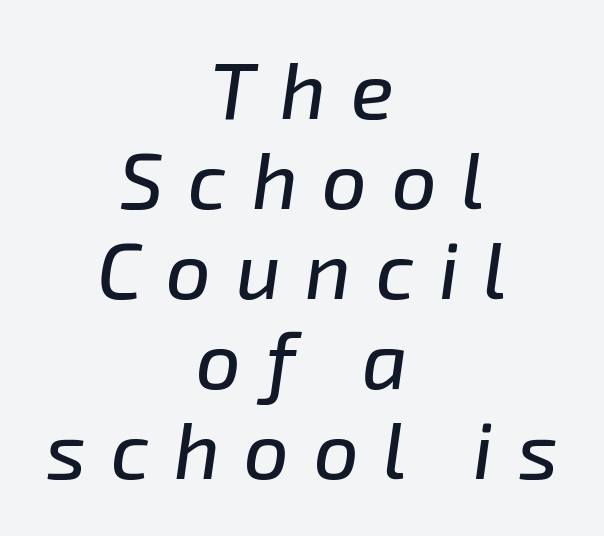
The line-height multiplier appears low, near solid setting. The setting favours the middle, as headings and verse often do. Posture: slanted. Nobody drew a line under any word here. Proportional: the letters do not fall into vertical columns. In terms of letterspacing, this is a distinctly airy, spread setting.
